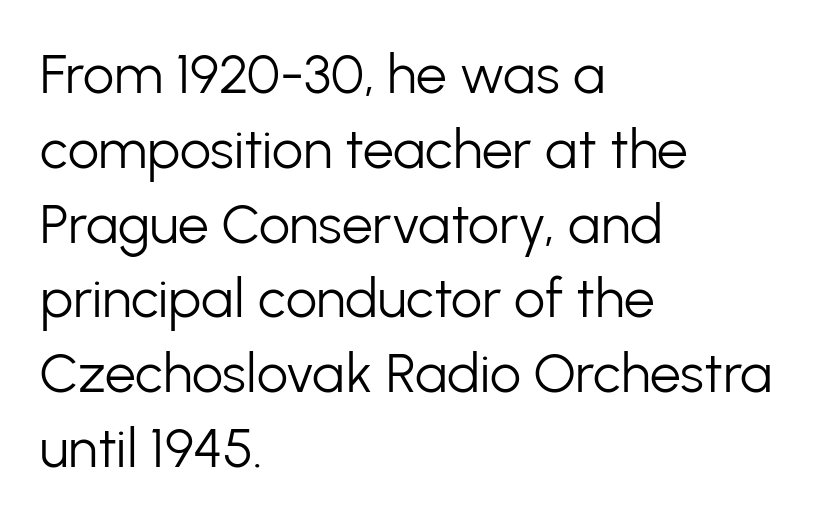
{"serif": "no", "italic": "no", "bold": "no", "weight": "light", "width": "normal", "stroke_contrast": "low", "x_height": "medium", "monospaced": "no", "underline": "no", "align": "left", "line_spacing": "normal", "line_spacing_ratio": 1.36, "letter_spacing": "normal", "letter_spacing_em": 0.0, "glyph_px": 55}
